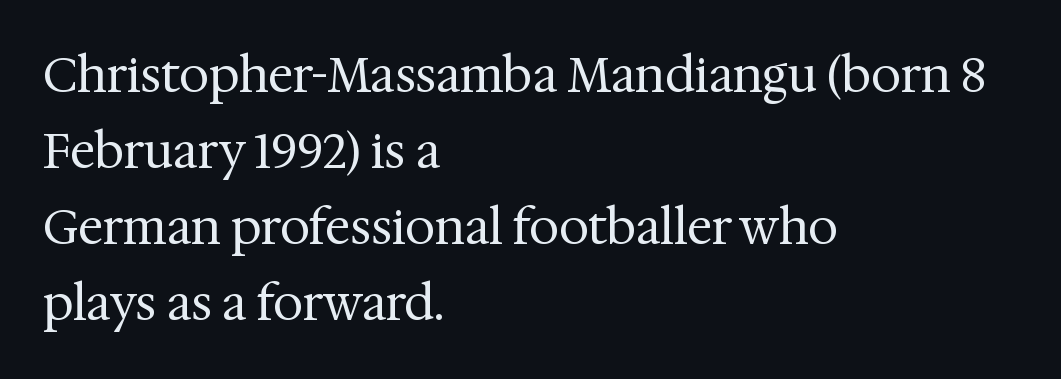
The image shows 48 px regular-weight serif type, upright; set left-aligned, normal line spacing (1.58x), normal letter spacing, not underlined; medium stroke contrast and a medium x-height.
